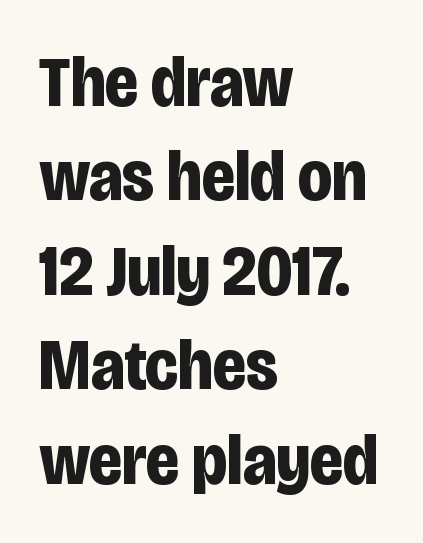
Each word holds together tightly as a unit, with standard inter-letter gaps. Style check: upright. If you drew a ruler down the left edge, every line would touch it. The vertical gap from one line to the next is medium. These lines carry a lot of weight — the face is fully bold.
